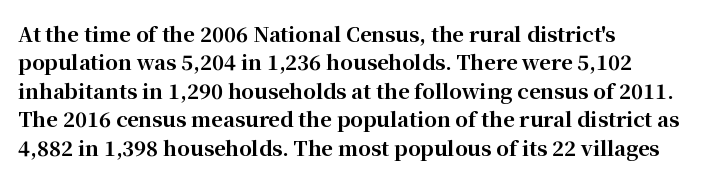
{"italic": "no", "bold": "yes", "underline": "no", "align": "left", "line_spacing": "normal", "line_spacing_ratio": 1.42, "letter_spacing": "normal", "letter_spacing_em": 0.0, "glyph_px": 20}
